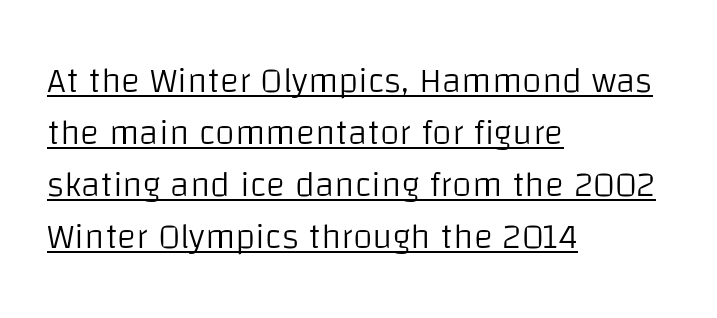
{"serif": "no", "italic": "no", "bold": "no", "weight": "light", "width": "normal", "stroke_contrast": "low", "x_height": "large", "monospaced": "no", "underline": "yes", "align": "left", "line_spacing": "normal", "line_spacing_ratio": 1.44, "letter_spacing": "normal", "letter_spacing_em": 0.0, "glyph_px": 36}
